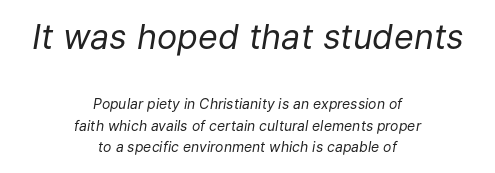
The image shows 34 px regular-weight type, italic (leaning right); set centered, normal line spacing (1.53x), normal letter spacing, not underlined; the first (top) block is 2.43x larger; low stroke contrast and a medium x-height.
